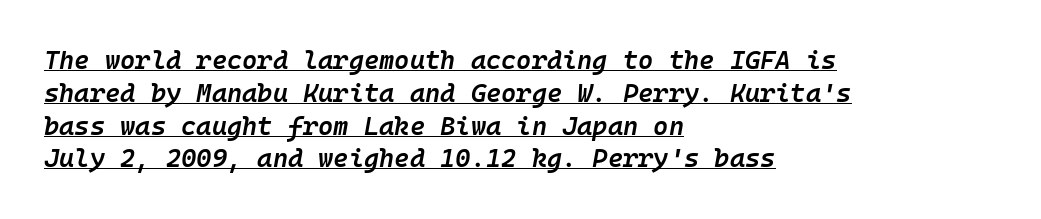
Where is the straight margin? On the left. The face used here is rendered with its standard letterfit. The vertical gap from one line to the next is medium. Underlining? Definitely there. The text carries the slant typical of an italic or oblique font.
